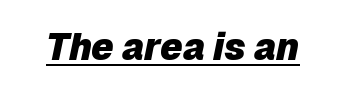
{"italic": "yes", "lean": "right", "slant_degrees": 12, "bold": "yes", "weight": "heavy", "width": "normal", "stroke_contrast": "low", "x_height": "medium", "monospaced": "no", "underline": "yes", "letter_spacing": "normal", "letter_spacing_em": 0.0, "glyph_px": 37}
